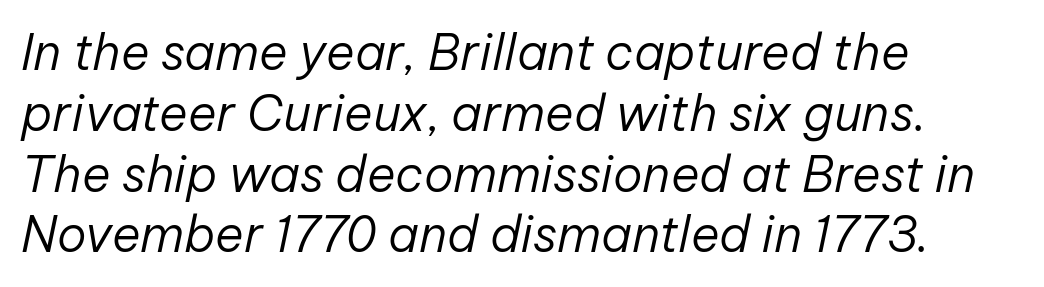
{"italic": "yes", "lean": "right", "slant_degrees": 12, "bold": "no", "weight": "regular", "width": "normal", "stroke_contrast": "low", "x_height": "medium", "monospaced": "no", "underline": "no", "align": "left", "line_spacing_ratio": 1.24, "letter_spacing": "normal", "letter_spacing_em": 0.0, "glyph_px": 49}
